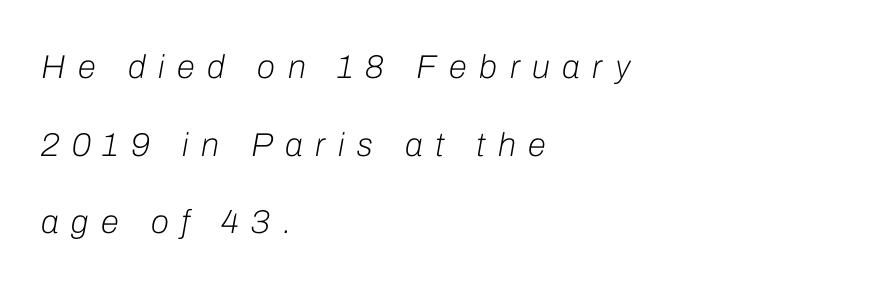
Q: Is the text bold? A: No.
Q: Is the text italic (slanted)? A: Yes, it leans right by about 10 degrees.
Q: Is the text underlined? A: No.
Q: How is the paragraph aligned? A: Left-aligned.
Q: Is the spacing between letters normal or unusually wide? A: Unusually wide.
Q: Is the spacing between lines tight, normal or loose? A: Loose.
Q: Width (condensed, normal, or wide)? A: Normal.
Q: Stroke contrast? A: Low.
Q: x-height? A: Medium.
Q: Monospaced? A: No.
